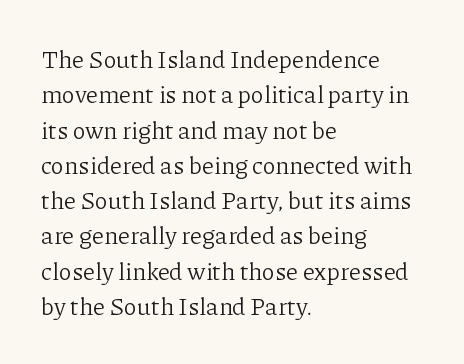
Q: Is the text bold? A: No.
Q: Is the text italic (slanted)? A: No, it is upright.
Q: Is the text underlined? A: No.
Q: How is the paragraph aligned? A: Left-aligned.
Q: Is the spacing between letters normal or unusually wide? A: Normal.
Q: Is the spacing between lines tight, normal or loose? A: Normal.
